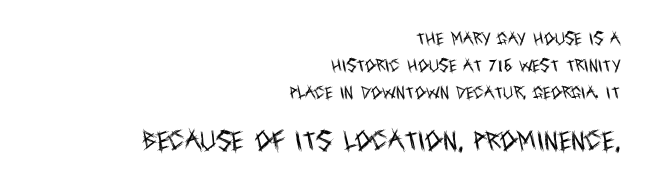
The image shows 22 px text type, upright; set right-aligned, loose line spacing (1.92x), normal letter spacing, not underlined; the second (bottom) block is 1.57x larger.
